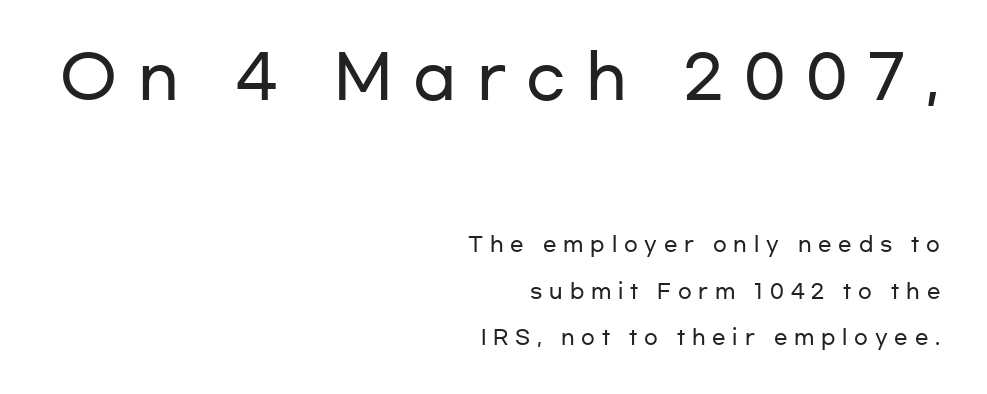
{"serif": "no", "italic": "no", "width": "wide", "stroke_contrast": "low", "x_height": "medium", "monospaced": "no", "underline": "no", "align": "right", "line_spacing": "loose", "line_spacing_ratio": 2.32, "letter_spacing": "wide", "letter_spacing_em": 0.34, "larger_block": "first", "size_ratio": 3.0, "glyph_px": 60}
